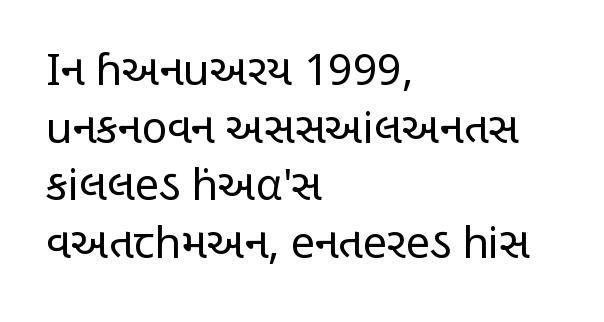
Q: Is the text bold? A: No.
Q: Is the text italic (slanted)? A: No, it is upright.
Q: Is the typeface a serif or a sans-serif typeface? A: Sans-serif.
Q: Is the text underlined? A: No.
Q: How is the paragraph aligned? A: Left-aligned.
Q: Is the spacing between letters normal or unusually wide? A: Normal.
Q: Is the spacing between lines tight, normal or loose? A: Normal.
Q: Width (condensed, normal, or wide)? A: Condensed.
Q: Stroke contrast? A: Low.
Q: x-height? A: Large.
Q: Monospaced? A: No.
